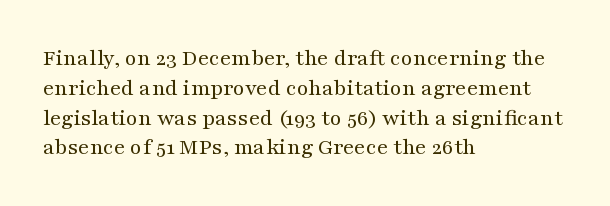
{"italic": "no", "bold": "no", "underline": "no", "align": "left", "line_spacing_ratio": 1.24, "letter_spacing": "normal", "letter_spacing_em": 0.0, "glyph_px": 24}
